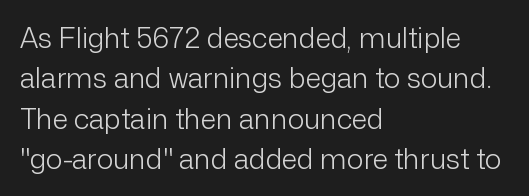
Q: Is the text bold? A: No.
Q: Is the text italic (slanted)? A: No, it is upright.
Q: Is the typeface a serif or a sans-serif typeface? A: Sans-serif.
Q: Is the text underlined? A: No.
Q: How is the paragraph aligned? A: Left-aligned.
Q: Is the spacing between letters normal or unusually wide? A: Normal.
Q: Is the spacing between lines tight, normal or loose? A: Normal.
Q: Width (condensed, normal, or wide)? A: Normal.
Q: Stroke contrast? A: Low.
Q: x-height? A: Medium.
Q: Monospaced? A: No.
